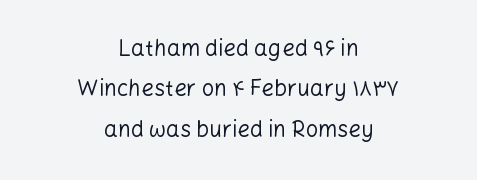
Designer's note — italics off, roman on. Each word holds together tightly as a unit, with standard inter-letter gaps. Each row of text sits above clean, open space. The characters are drawn with everyday or finer stroke widths. The compositor balanced each line on the midline.
